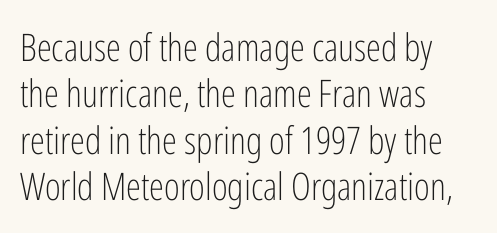
Each letter keeps its own natural width here, so spacing adapts to shape. Reading down the block, your eye returns to a fixed left position each line. Characters remain perfectly vertical along every line. Nope, no serifs anywhere on these letters.
